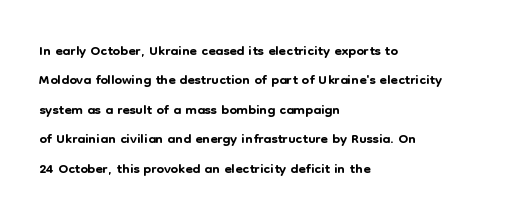
{"italic": "no", "underline": "no", "align": "left", "line_spacing": "normal", "line_spacing_ratio": 1.4, "letter_spacing": "normal", "letter_spacing_em": 0.0, "glyph_px": 21}
